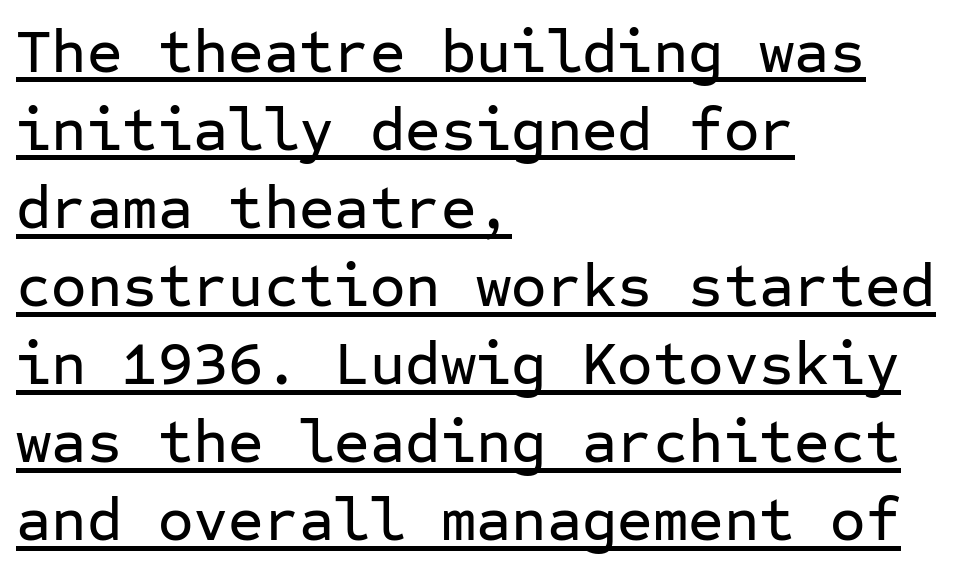
{"serif": "no", "italic": "no", "width": "normal", "stroke_contrast": "low", "x_height": "medium", "monospaced": "yes", "underline": "yes", "align": "left", "line_spacing": "normal", "line_spacing_ratio": 1.28, "letter_spacing": "normal", "letter_spacing_em": 0.0, "glyph_px": 61}
